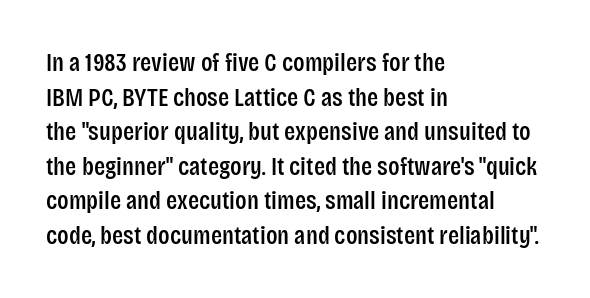
{"italic": "no", "underline": "no", "align": "left", "line_spacing": "normal", "line_spacing_ratio": 1.33, "letter_spacing": "normal", "letter_spacing_em": 0.0, "glyph_px": 26}
